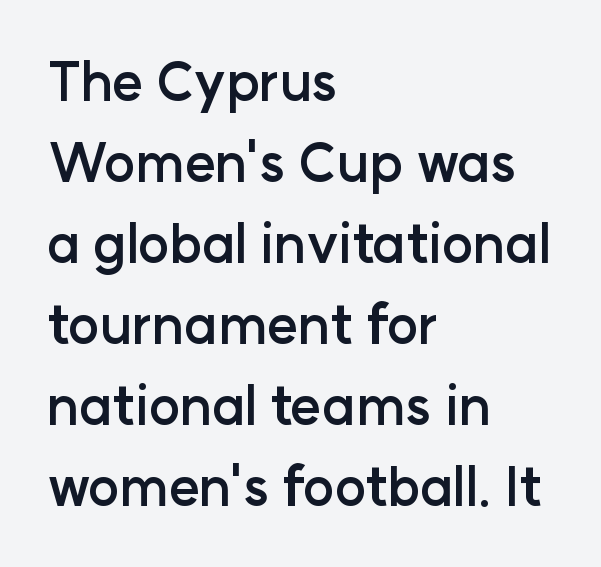
The image shows 53 px semibold sans-serif type, upright; set left-aligned, normal line spacing (1.53x), normal letter spacing, not underlined; low stroke contrast and a medium x-height.
